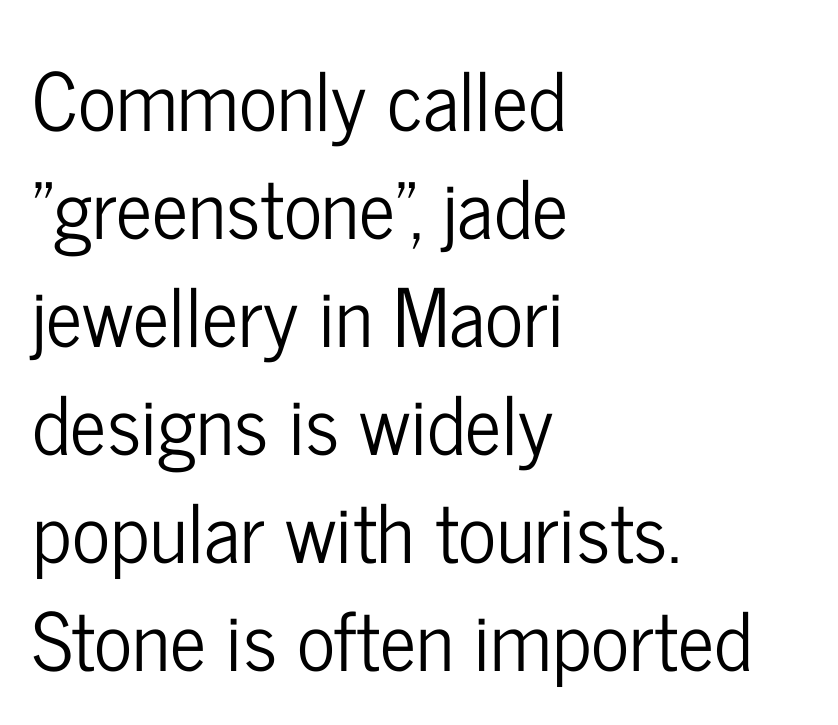
The rendering keeps characters at their native spacing. This rendering uses left alignment, leaving the right contour irregular. These lines are rendered in a variable-pitch font. Note: no serifs on the glyphs.
